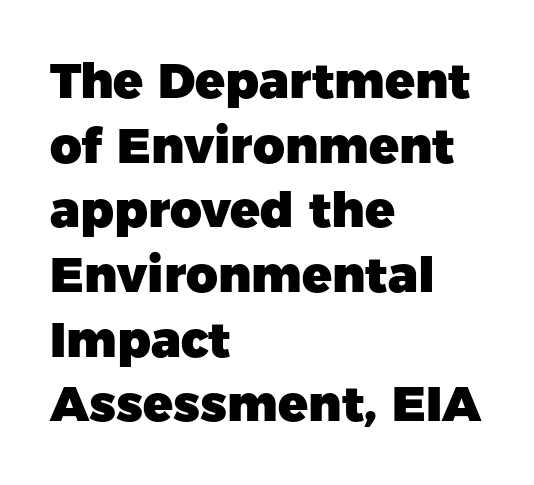
The image shows 49 px heavy sans-serif type, upright; set left-aligned, normal line spacing (1.32x), normal letter spacing, not underlined; low stroke contrast and a medium x-height.
